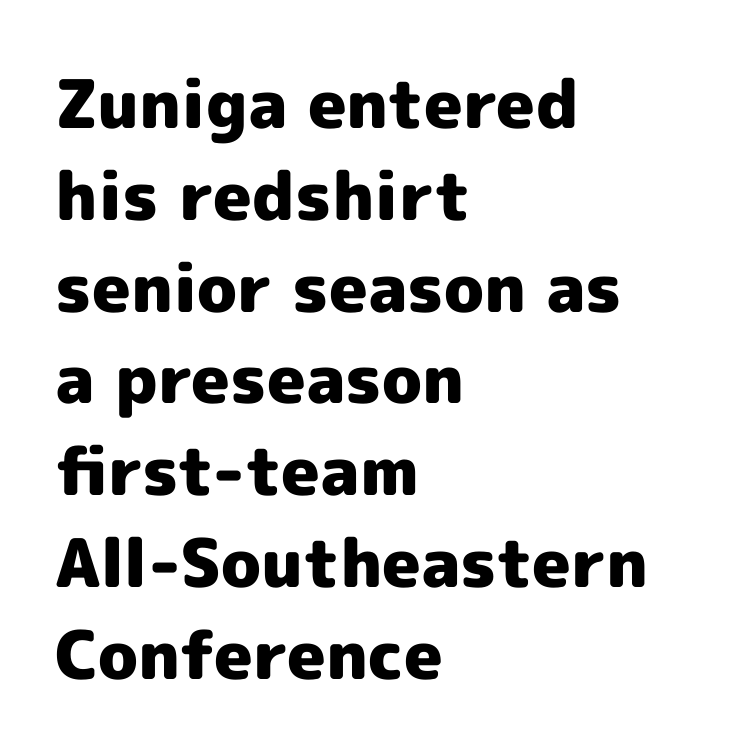
Q: Is the text bold? A: Yes.
Q: Is the text italic (slanted)? A: No, it is upright.
Q: Is the typeface a serif or a sans-serif typeface? A: Sans-serif.
Q: Is the text underlined? A: No.
Q: How is the paragraph aligned? A: Left-aligned.
Q: Is the spacing between letters normal or unusually wide? A: Normal.
Q: Is the spacing between lines tight, normal or loose? A: Normal.
Q: Width (condensed, normal, or wide)? A: Normal.
Q: x-height? A: Medium.
Q: Monospaced? A: No.
